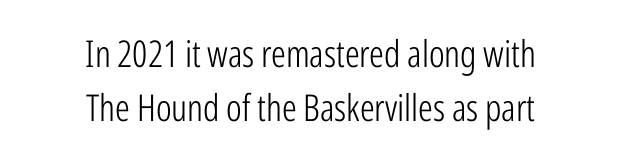
Here the glyphs are tracked normally, forming tight word shapes. Counters stay open thanks to moderate or lighter strokes. The gap between lines stays unmarked. Each letter keeps its own natural width here, so spacing adapts to shape.
